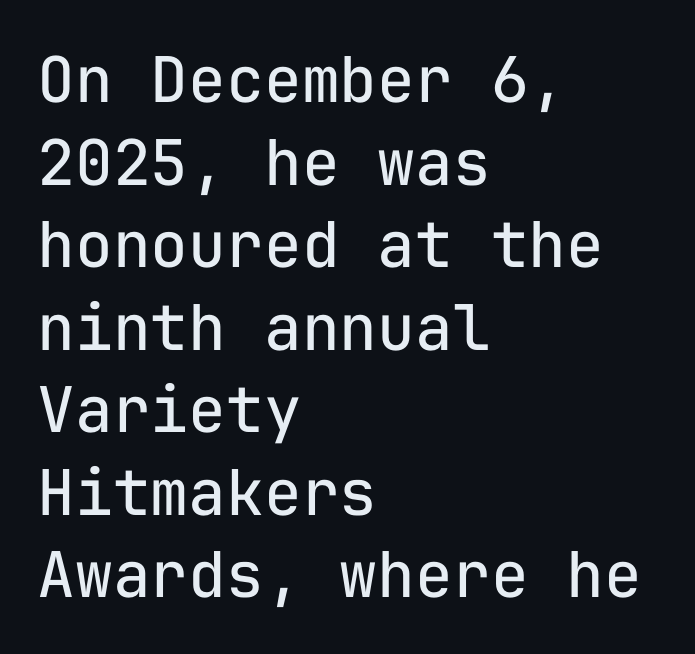
Baseline-to-baseline distance is the conventional proportion of letter height. The typesetter chose a ragged-right arrangement here. You could count columns in this text — the font is strictly monospaced. Vertical strokes here are truly vertical. The face used here is rendered with its standard letterfit. Type style note: lacks serifs.
